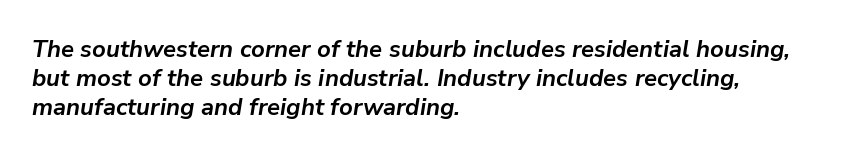
{"italic": "yes", "lean": "right", "slant_degrees": 9, "bold": "yes", "underline": "no", "align": "left", "line_spacing_ratio": 1.2, "letter_spacing": "normal", "letter_spacing_em": 0.0, "glyph_px": 24}
